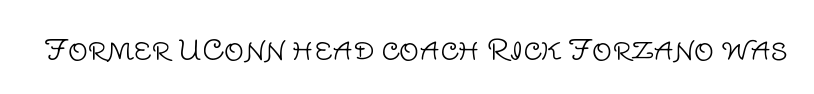
The image shows 28 px light sans-serif type; set normal letter spacing, not underlined; low stroke contrast and a large x-height.
